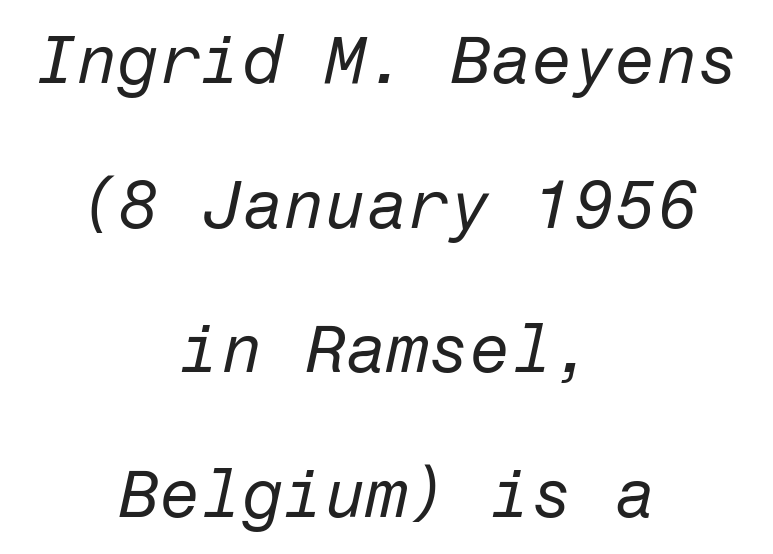
The block of text is sparse from top to bottom, with ample space between rows. A clean baseline with only descenders dipping below it. The weight tops out at a normal text grade. Honestly, the letter spacing is just normal — you wouldn't notice it. These lines stack symmetrically, like a column narrowing and widening about its center. An italicized treatment has been applied to the whole sample.
